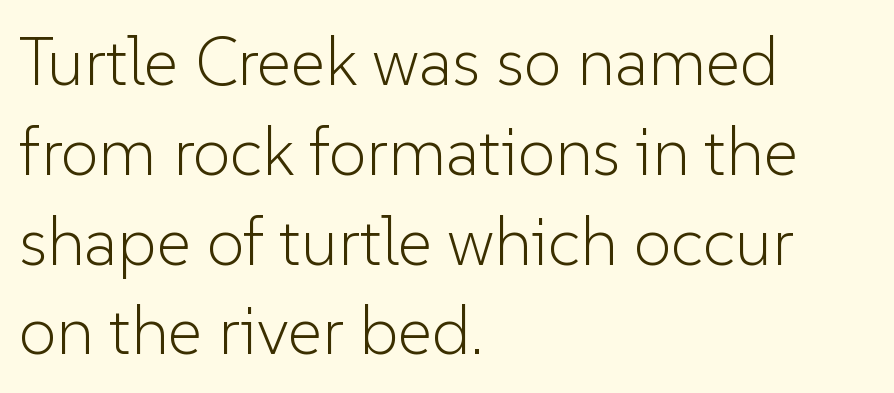
{"serif": "no", "italic": "no", "bold": "no", "weight": "light", "width": "normal", "stroke_contrast": "low", "x_height": "medium", "monospaced": "no", "underline": "no", "align": "left", "line_spacing": "normal", "line_spacing_ratio": 1.34, "letter_spacing": "normal", "letter_spacing_em": 0.0, "glyph_px": 67}
